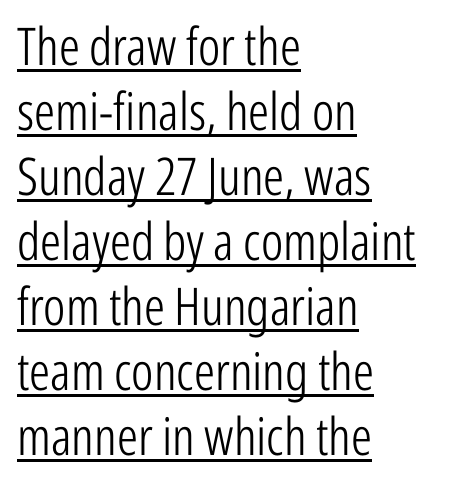
Vertical spacing — default. Has an underline been added? It has. You can tell it's not italic because the verticals are truly vertical. Notice how the passage keeps a crisp vertical edge on the left only. Nothing heavy about these letters — not bold at all. Do the characters align in a grid? No, the font is proportional.
